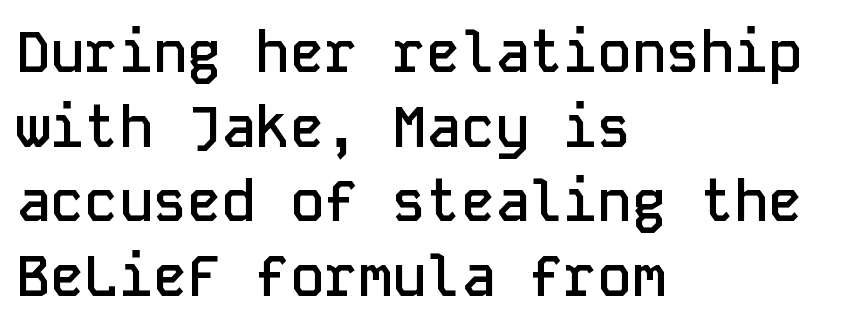
{"serif": "no", "italic": "no", "bold": "semi", "weight": "semibold", "width": "normal", "stroke_contrast": "low", "x_height": "medium", "monospaced": "yes", "underline": "no", "align": "left", "line_spacing": "normal", "line_spacing_ratio": 1.31, "letter_spacing": "normal", "letter_spacing_em": 0.0, "glyph_px": 57}
